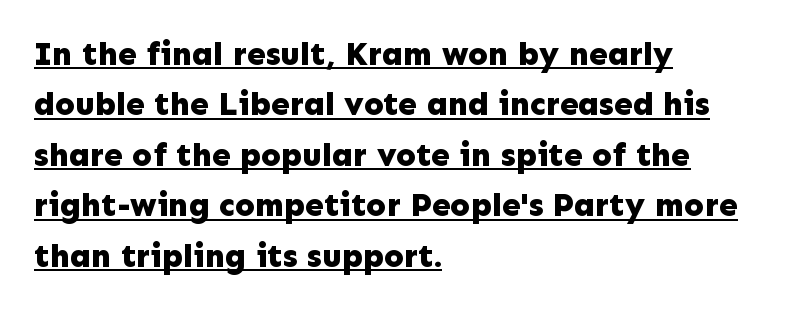
{"serif": "no", "italic": "no", "bold": "yes", "weight": "bold", "width": "normal", "stroke_contrast": "low", "x_height": "medium", "monospaced": "no", "underline": "yes", "align": "left", "line_spacing": "normal", "line_spacing_ratio": 1.53, "letter_spacing": "normal", "letter_spacing_em": 0.0, "glyph_px": 33}
